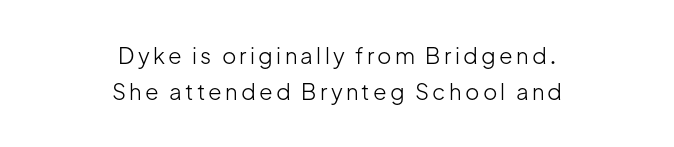
Q: Is the text bold? A: No.
Q: Is the text italic (slanted)? A: No, it is upright.
Q: Is the text underlined? A: No.
Q: How is the paragraph aligned? A: Centered.
Q: Is the spacing between lines tight, normal or loose? A: Normal.
